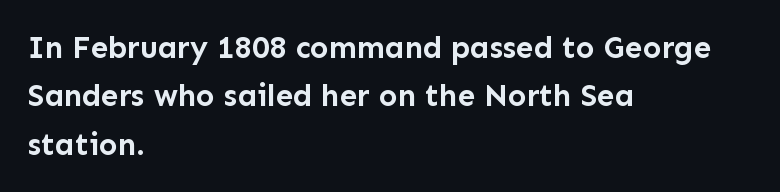
The image shows 31 px semibold sans-serif type, upright; set left-aligned, normal line spacing (1.56x), normal letter spacing, not underlined; low stroke contrast and a medium x-height.
